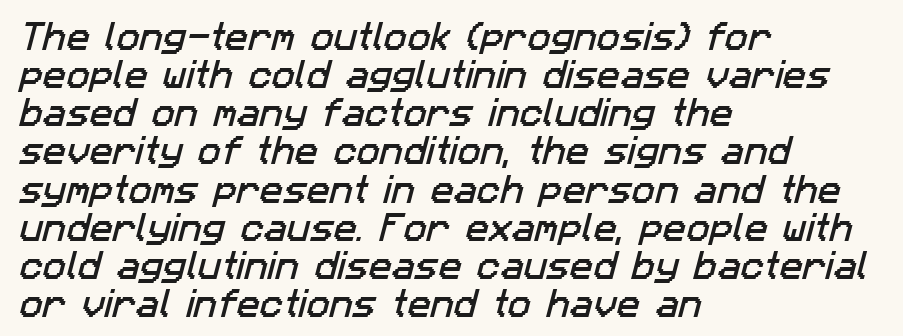
{"serif": "no", "width": "normal", "stroke_contrast": "low", "x_height": "medium", "monospaced": "no", "underline": "no", "align": "left", "line_spacing_ratio": 1.23, "letter_spacing": "normal", "letter_spacing_em": 0.0, "glyph_px": 31}
